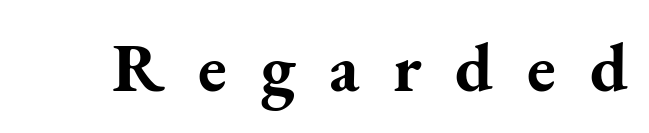
These lines were composed using upright roman letters. The string is rendered with underlining switched off. Varying glyph widths throughout — classic text-font behaviour. The font is running at its bold setting.
